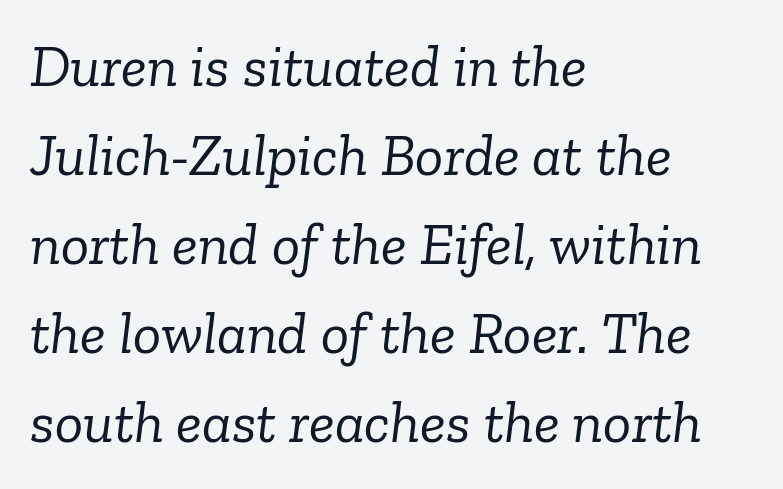
No heavy texture on the line: the type isn't bold. Each letter keeps its own natural width here, so spacing adapts to shape. The typeface chosen for these lines features serifs. Students, observe: this is what conventionally led text looks like. An italicized treatment has been applied to the whole sample. The lines in this sample share a left origin and differ only in where they stop.
